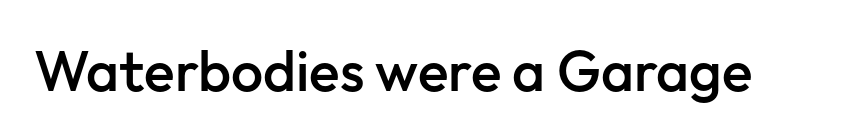
The characters display no serif detailing; their extremities are plain. Typesetter's note: demi weight, one step under bold. The horizontal fit of the characters is conventional and even. Bare-footed words on every line.
